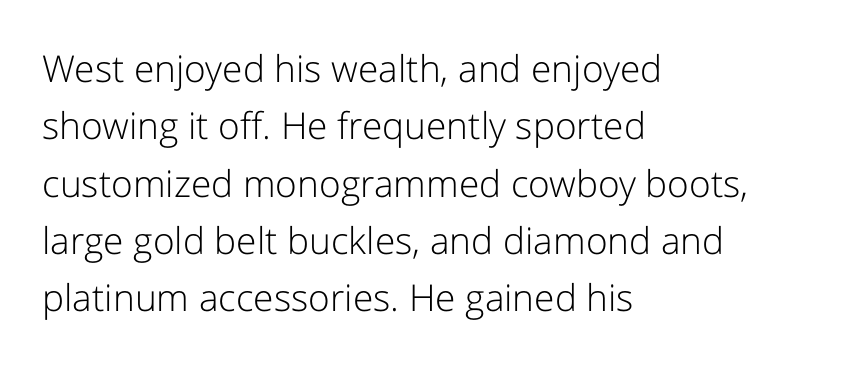
The image shows 37 px light sans-serif type, upright; set left-aligned, normal line spacing (1.55x), normal letter spacing, not underlined; low stroke contrast and a medium x-height.
